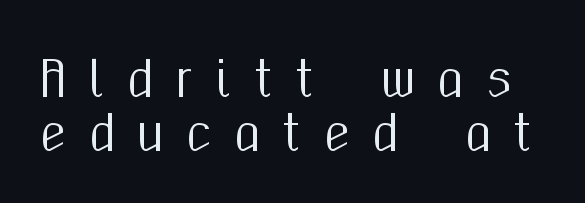
A typesetter would mark this as roman, not italic. Nothing sits at the stroke ends, so this counts as sans-serif. A typesetter would call this proportional, since set widths differ per character. The horizontal fit of the characters is loose and conspicuously gappy. Anything drawn beneath the words? Only blank space. Does the leading feel generous? Not at all — it's pinched.
